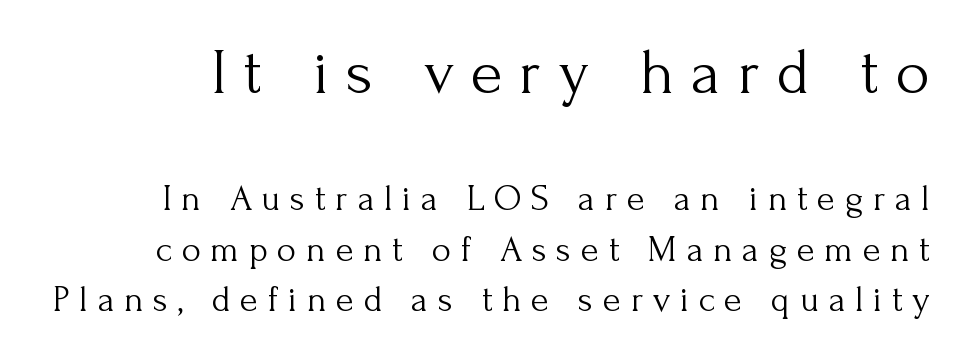
A typesetter would call this proportional, since set widths differ per character. Glyph-to-glyph distance is far greater than everyday printed text. Each stroke keeps to a modest, everyday thickness or less. Which chunk is bigger? The first one — the top block dwarfs the bottom. What's the leading like? Ordinary, nothing unusual. If you drew a line through each stem, it would be perfectly vertical.
